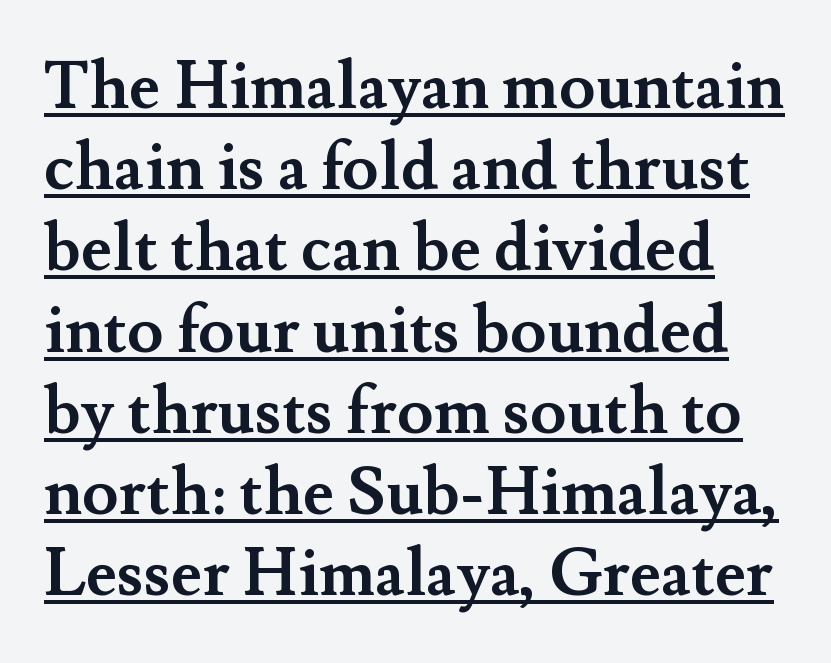
{"serif": "yes", "italic": "no", "bold": "yes", "weight": "semibold", "width": "normal", "stroke_contrast": "medium", "x_height": "small", "monospaced": "no", "underline": "yes", "line_spacing_ratio": 1.23, "letter_spacing": "normal", "letter_spacing_em": 0.0, "glyph_px": 66}
